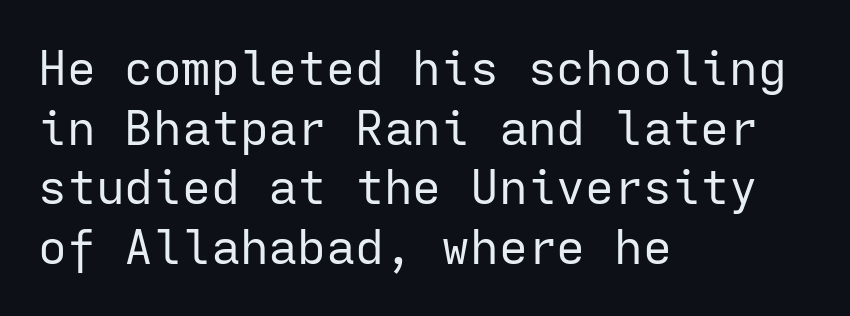
Looks like terminal output: every glyph gets an equal slot. Each line starts at the same left margin while the right side varies. Nothing sits at the stroke ends, so this counts as sans-serif. How are the letters spaced? Ordinarily, with no added tracking.
